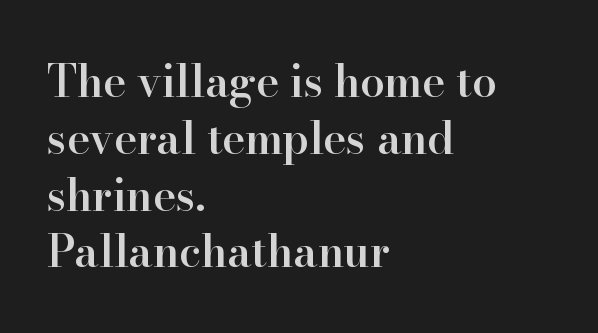
Tracking value appears to be zero — textbook default spacing. Leftover space on each line is placed entirely after the last word. Compared with typical paragraphs, the rows here are spaced about the same. The typography opts for an upright posture over an oblique one. No word sits above an underline.
